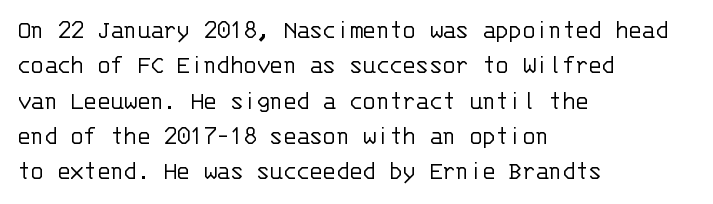
Line beginnings align vertically; line endings do not. The typography opts for an upright posture over an oblique one. Baseline-to-baseline distance is the conventional proportion of letter height. The characters are drawn with everyday or finer stroke widths. Here the glyphs are tracked normally, forming tight word shapes.
